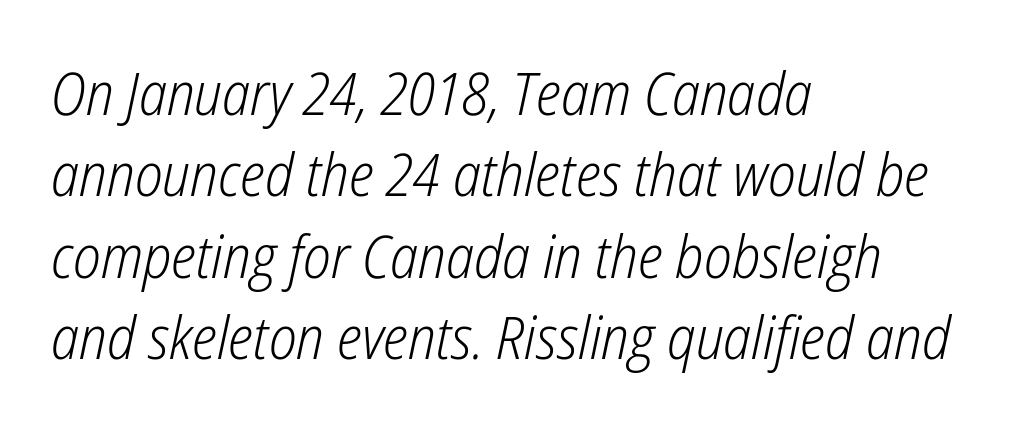
This block has exactly the height ordinary leading produces. Here the glyphs are tracked normally, forming tight word shapes. Nobody drew a line under any word here. Is the block centered? No — it sits flush against the left margin. Proportional: the letters do not fall into vertical columns.
